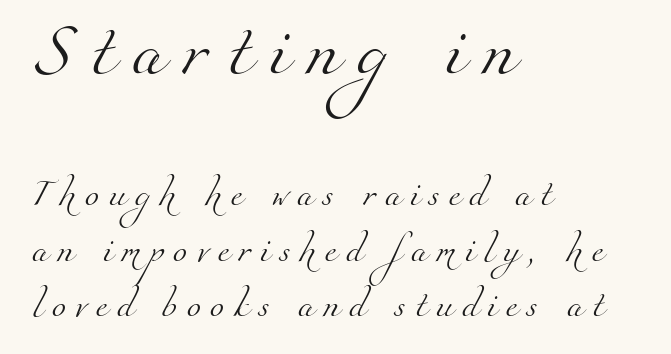
The image shows 52 px light serif type; set left-aligned, loose line spacing (2.14x), unusually wide letter spacing (+0.35 em), not underlined; the first (top) block is 2.0x larger; medium stroke contrast and a small x-height.
